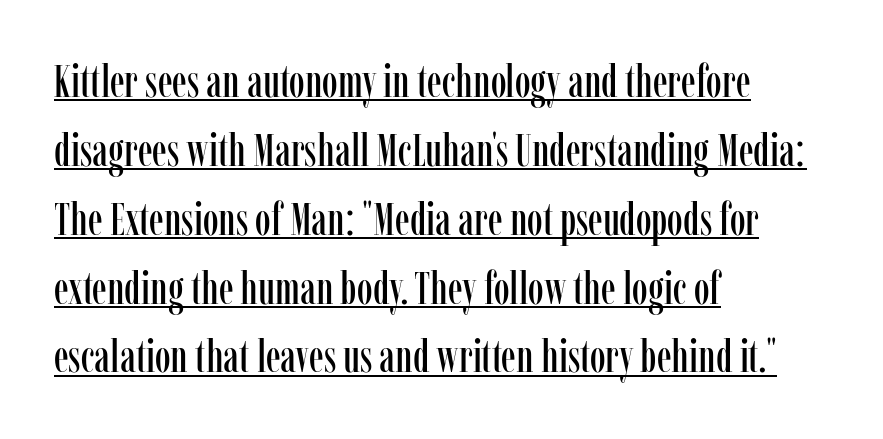
Q: Is the text italic (slanted)? A: No, it is upright.
Q: Is the typeface a serif or a sans-serif typeface? A: Serif.
Q: Is the text underlined? A: Yes.
Q: How is the paragraph aligned? A: Left-aligned.
Q: Is the spacing between letters normal or unusually wide? A: Normal.
Q: Is the spacing between lines tight, normal or loose? A: Normal.
Q: Width (condensed, normal, or wide)? A: Condensed.
Q: Stroke contrast? A: Low.
Q: x-height? A: Medium.
Q: Monospaced? A: No.
